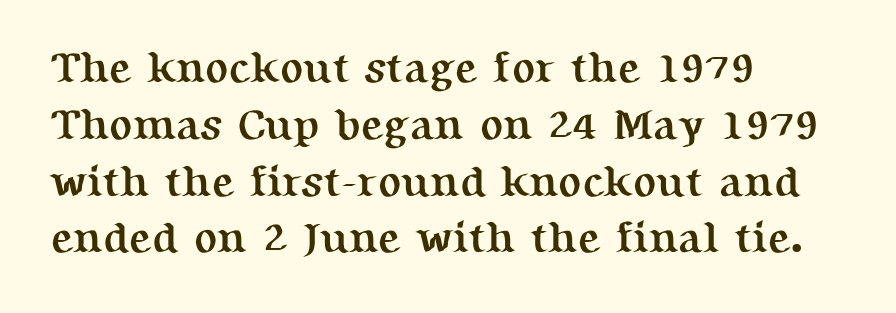
{"serif": "yes", "italic": "no", "bold": "yes", "weight": "semibold", "width": "normal", "stroke_contrast": "medium", "x_height": "medium", "monospaced": "no", "underline": "no", "align": "left", "line_spacing": "normal", "line_spacing_ratio": 1.32, "letter_spacing": "normal", "letter_spacing_em": 0.0, "glyph_px": 43}
